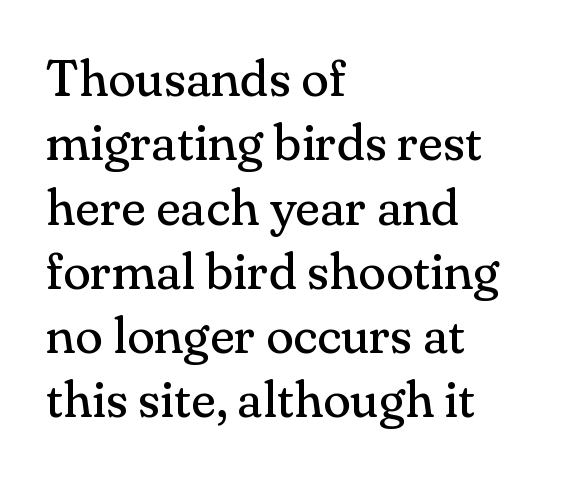
No extra tracking has been applied to these lines. Teacher's note: observe the even left margin — that is flush-left alignment. Quick note: underline off. The passage shown is typed in a proportional face where columns would drift. Ordinary non-slanted type is in use.
